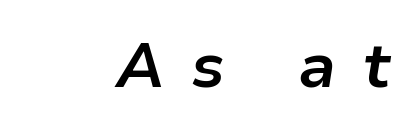
The image shows 62 px bold type, italic (leaning right); set unusually wide letter spacing (+0.44 em), not underlined; low stroke contrast and a medium x-height.
